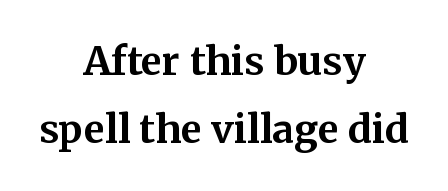
The image shows 39 px bold serif type, upright; set centered, line spacing 1.75x, normal letter spacing, not underlined; medium stroke contrast and a medium x-height.
